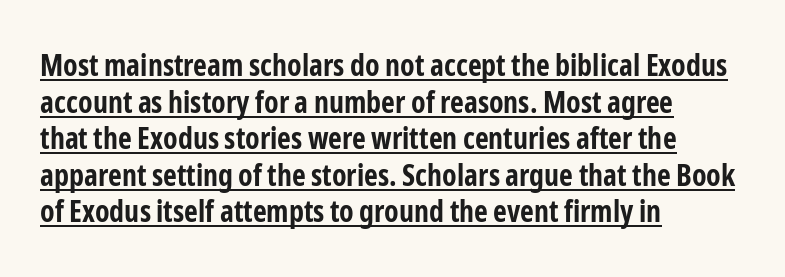
{"serif": "no", "italic": "no", "bold": "yes", "weight": "bold", "width": "condensed", "stroke_contrast": "low", "x_height": "medium", "monospaced": "no", "underline": "yes", "align": "left", "line_spacing_ratio": 1.22, "letter_spacing": "normal", "letter_spacing_em": 0.0, "glyph_px": 30}
